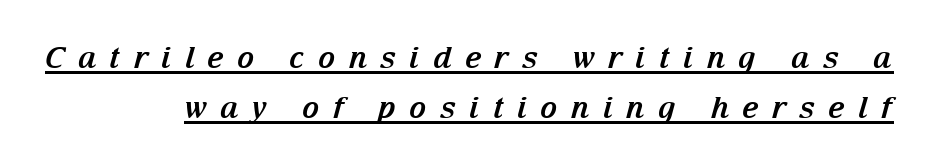
Do the characters align in a grid? No, the font is proportional. Its strokes are broad and dark, the hallmark of bold type. Note: serifs present on the glyphs. Underlining? Definitely there. Is there much room between lines? A standard amount, neither cramped nor airy.
